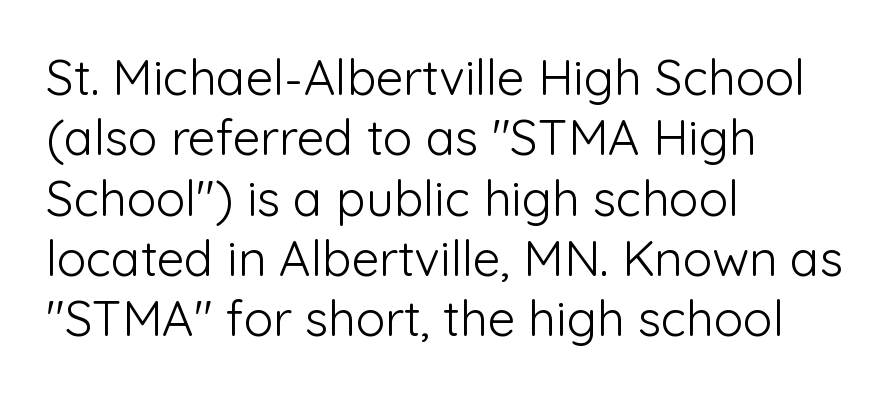
The image shows 49 px light sans-serif type, upright; set left-aligned, line spacing 1.23x, normal letter spacing, not underlined; low stroke contrast and a medium x-height.
